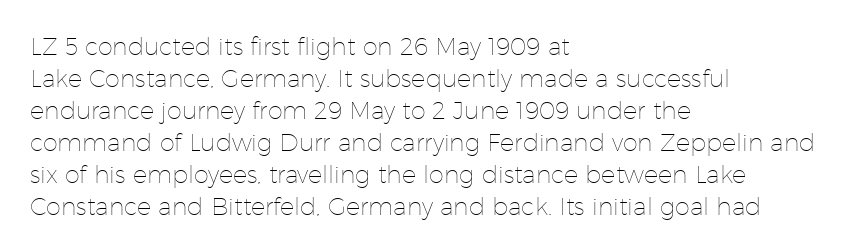
Q: Is the text bold? A: No.
Q: Is the text italic (slanted)? A: No, it is upright.
Q: Is the text underlined? A: No.
Q: How is the paragraph aligned? A: Left-aligned.
Q: Is the spacing between letters normal or unusually wide? A: Normal.
Q: Is the spacing between lines tight, normal or loose? A: Normal.
